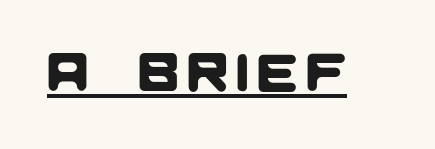
{"serif": "no", "width": "normal", "stroke_contrast": "low", "x_height": "large", "monospaced": "no", "underline": "yes", "glyph_px": 54}
